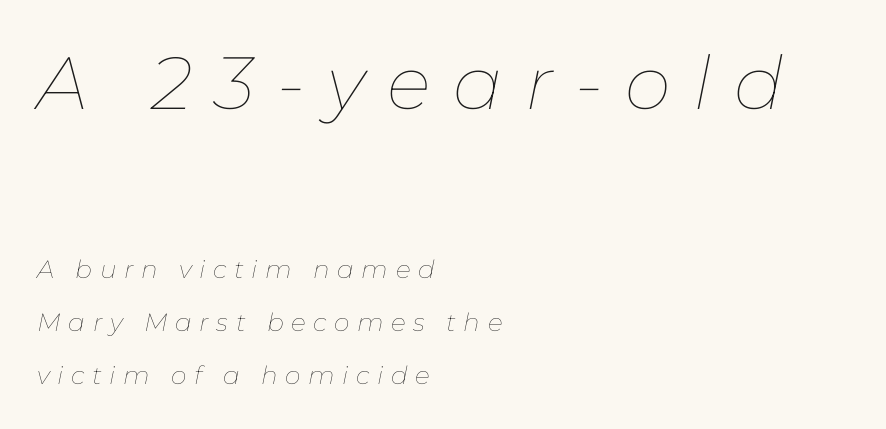
The image shows 74 px thin type, italic (leaning right); set left-aligned, loose line spacing (2.12x), unusually wide letter spacing (+0.3 em), not underlined; the first (top) block is 2.96x larger; low stroke contrast and a medium x-height.
